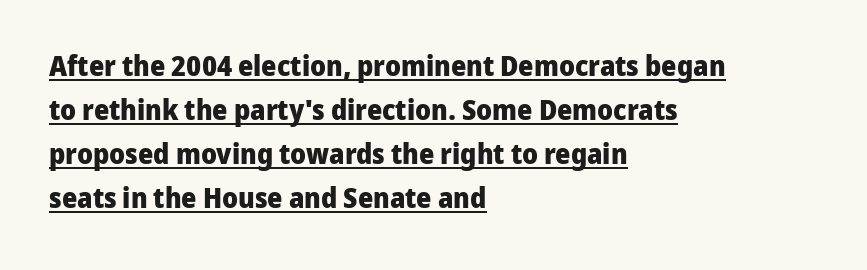
{"serif": "no", "italic": "no", "bold": "yes", "weight": "heavy", "width": "normal", "stroke_contrast": "low", "x_height": "medium", "monospaced": "no", "underline": "yes", "align": "left", "line_spacing": "normal", "line_spacing_ratio": 1.52, "letter_spacing": "normal", "letter_spacing_em": 0.0, "glyph_px": 29}
